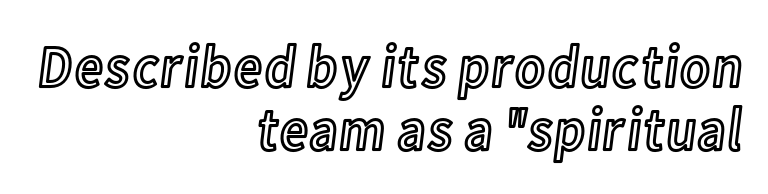
This rendering leaves character spacing at its baseline value. The rendering uses natural spacing where letterforms have individual widths. The zone under the glyphs is completely vacant. Line ends are locked; line starts wander. Closely set lines give the paragraph a compact silhouette.
